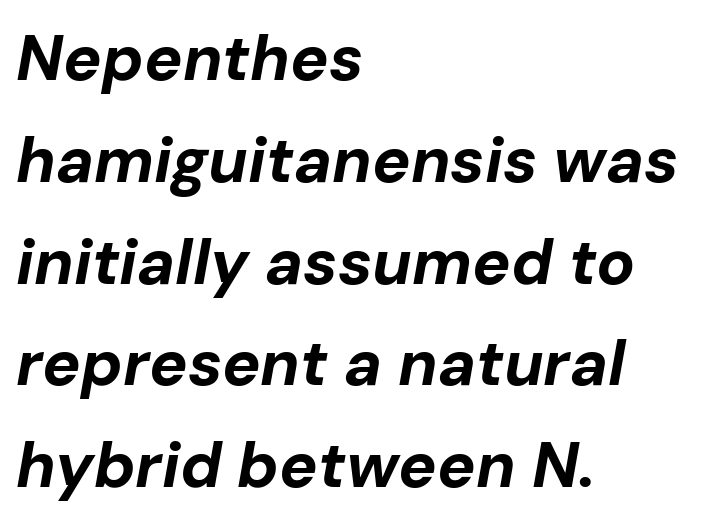
Q: Is the text bold? A: Yes.
Q: Is the text italic (slanted)? A: Yes, it leans right by about 10 degrees.
Q: Is the text underlined? A: No.
Q: How is the paragraph aligned? A: Left-aligned.
Q: Is the spacing between letters normal or unusually wide? A: Normal.
Q: Is the spacing between lines tight, normal or loose? A: Normal.
Q: Width (condensed, normal, or wide)? A: Normal.
Q: Stroke contrast? A: Low.
Q: x-height? A: Medium.
Q: Monospaced? A: No.
